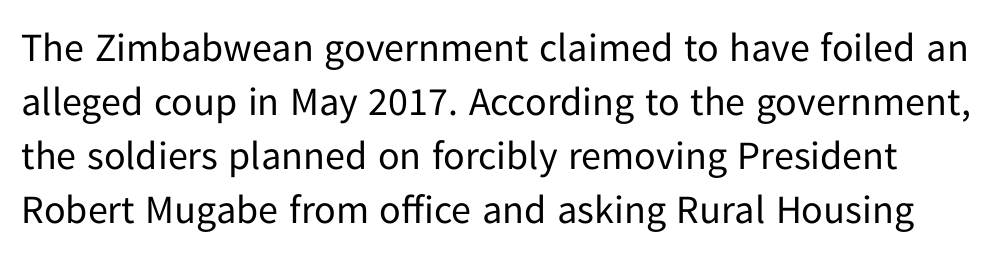
The vertical gap from one line to the next is medium. This sample uses a sans-serif face. Is this a fixed-width face? No — the glyphs have proportional, varying widths. Upright lettering throughout.
